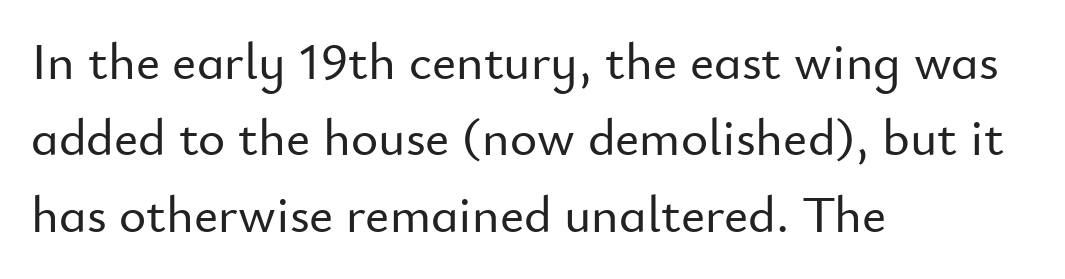
Q: Is the text italic (slanted)? A: No, it is upright.
Q: Is the typeface a serif or a sans-serif typeface? A: Sans-serif.
Q: Is the text underlined? A: No.
Q: How is the paragraph aligned? A: Left-aligned.
Q: Is the spacing between letters normal or unusually wide? A: Normal.
Q: Is the spacing between lines tight, normal or loose? A: Normal.
Q: Width (condensed, normal, or wide)? A: Normal.
Q: Stroke contrast? A: Low.
Q: x-height? A: Small.
Q: Monospaced? A: No.
